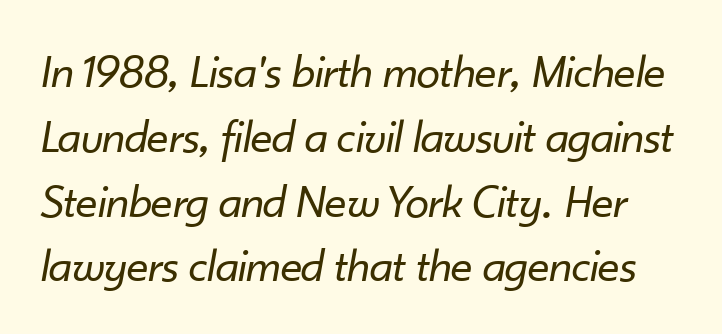
Does the lettering tilt? It does — this is italic. Students, note that the glyphs here touch the page at normal intervals. The letters advance in unequal steps, a hallmark of proportional type. The space beneath each line is pristine and unruled.
